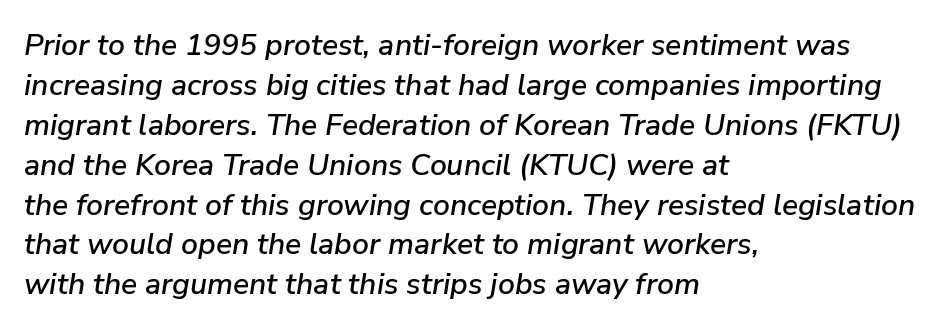
Q: Is the text italic (slanted)? A: Yes, it leans right by about 9 degrees.
Q: Is the text underlined? A: No.
Q: How is the paragraph aligned? A: Left-aligned.
Q: Is the spacing between letters normal or unusually wide? A: Normal.
Q: Is the spacing between lines tight, normal or loose? A: Normal.
Q: Width (condensed, normal, or wide)? A: Normal.
Q: Stroke contrast? A: Low.
Q: x-height? A: Medium.
Q: Monospaced? A: No.
